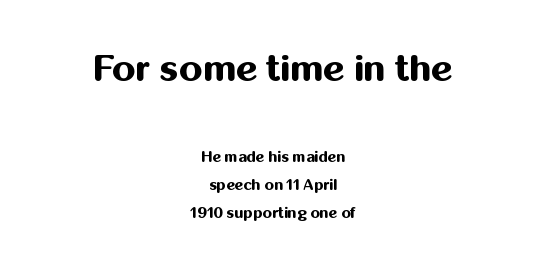
Alignment: centered. Spacing verdict: proportional, widths tailored to each character. Style check: upright. Note: larger setting up top, smaller setting below. These lines are composed in type without serifs. Summary of weight: heavy, a full bold.
